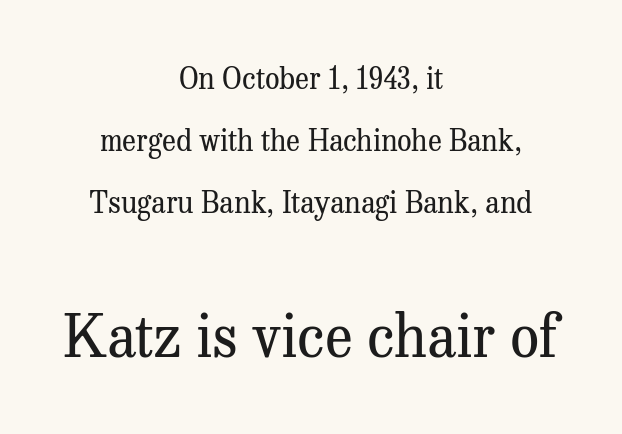
Here the second block reads like a headline and the first like body copy. Check the space under the baseline: it is left empty. This rendering leaves character spacing at its baseline value. You can tell from the footed stems that serif type was used. This sample has the flowing, uneven cadence of proportional lettering.
